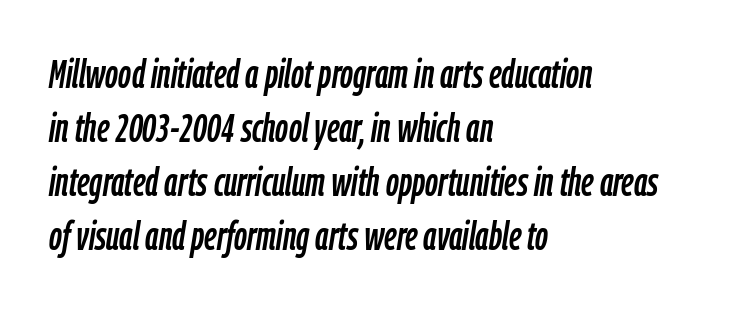
Spacing between characters is what you'd get straight out of the box. The space beneath each line is pristine and unruled. Left-aligned paragraph, ragged on the right. Think of a printed novel: that variable character pitch is what you see here. The axis of the letterforms is tilted away from vertical. Students, observe: this is what conventionally led text looks like.
